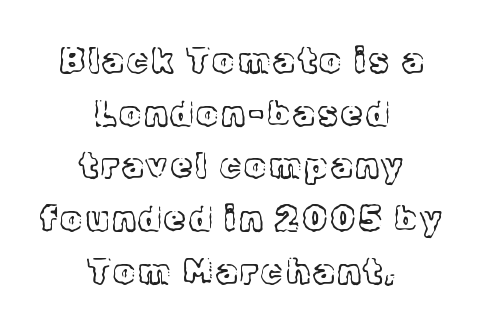
Is this a heavy cut? Hardly; it is regular or lighter. Unlike a clean sans, this face finishes its strokes with serifs. Quick note: underline off. Character widths vary here, with narrow letters taking less room than wide ones. Is the block centered? Yes — each line is placed symmetrically about the middle. Nope, not italic — everything's standing straight.
